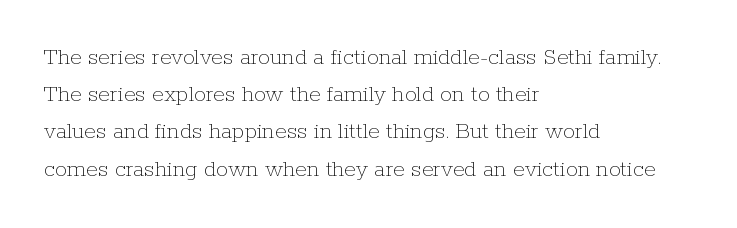
Ordinary non-slanted type is in use. This sample uses plain, unmodified letter spacing. Has an underline been added? It has not. The designer left line spacing at the default. The cut favours lightness, reaching ordinary text weight at its darkest. Layout note: lines flush left.
